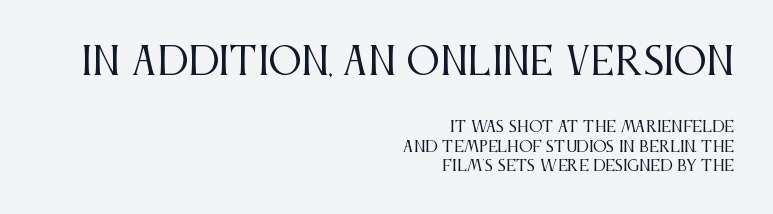
{"serif": "yes", "italic": "no", "bold": "no", "weight": "regular", "width": "condensed", "stroke_contrast": "medium", "x_height": "large", "monospaced": "no", "underline": "no", "align": "right", "line_spacing": "normal", "line_spacing_ratio": 1.31, "letter_spacing": "normal", "letter_spacing_em": 0.0, "larger_block": "first", "size_ratio": 2.47, "glyph_px": 37}
